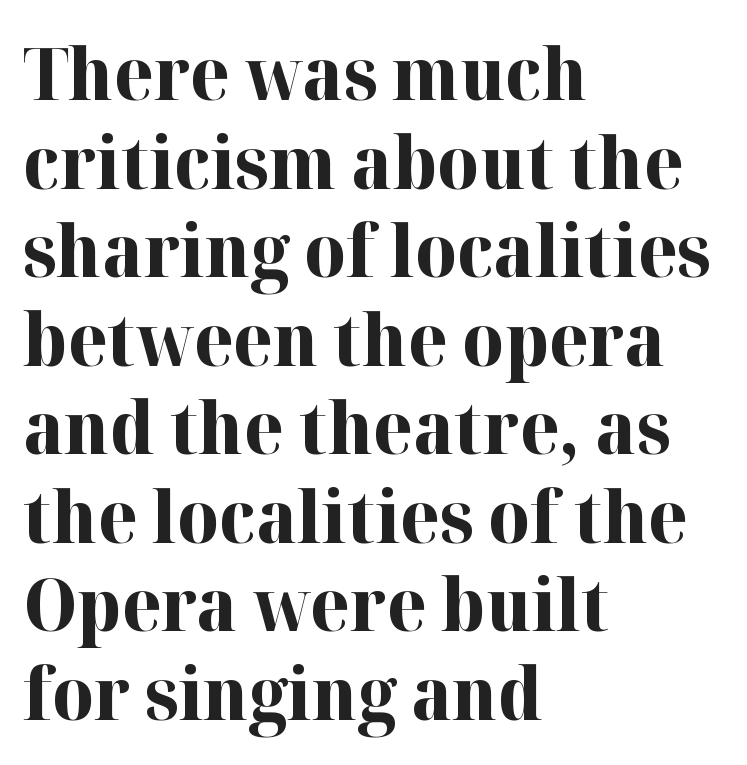
{"serif": "yes", "italic": "no", "bold": "yes", "weight": "bold", "width": "normal", "stroke_contrast": "high", "x_height": "medium", "monospaced": "no", "underline": "no", "align": "left", "line_spacing_ratio": 1.23, "letter_spacing": "normal", "letter_spacing_em": 0.0, "glyph_px": 72}
